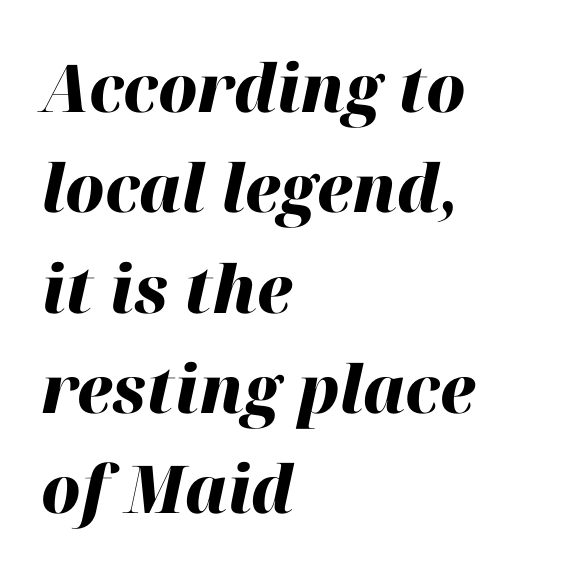
The image shows 66 px heavy type, italic (leaning right); set left-aligned, normal line spacing (1.52x), normal letter spacing, not underlined; high stroke contrast and a medium x-height.
